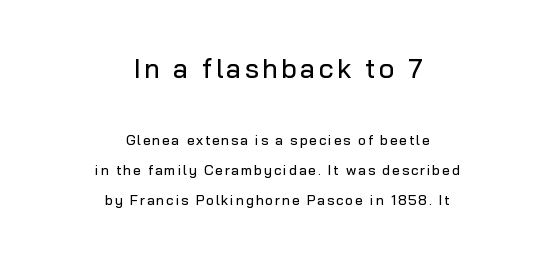
Check the space under the baseline: it is left empty. You could fit nearly another row in the gap between these rows. Notice how the stems are strictly vertical — no italics here. Of the two passages, the one on top uses the larger point size. Every row of glyphs is offset so its center matches the block's center.
